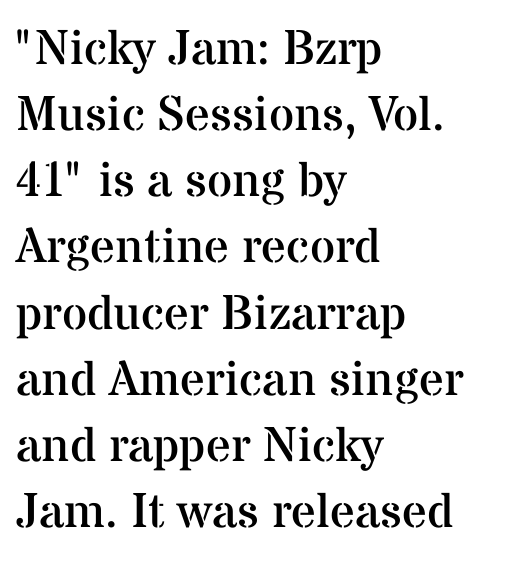
The passage shown is not underscored anywhere. Visually the block forms a straight wall on the left and a jagged coastline on the right. Observe the serifs anchoring each vertical stroke in this sample. Heaviness? Minimal to ordinary, like unemphasized prose.
